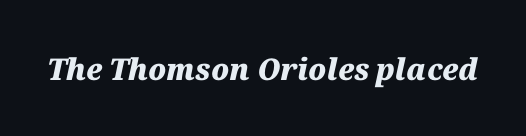
{"italic": "yes", "lean": "right", "slant_degrees": 12, "bold": "yes", "weight": "heavy", "width": "normal", "stroke_contrast": "medium", "x_height": "medium", "monospaced": "no", "underline": "no", "letter_spacing": "normal", "letter_spacing_em": 0.0, "glyph_px": 30}
